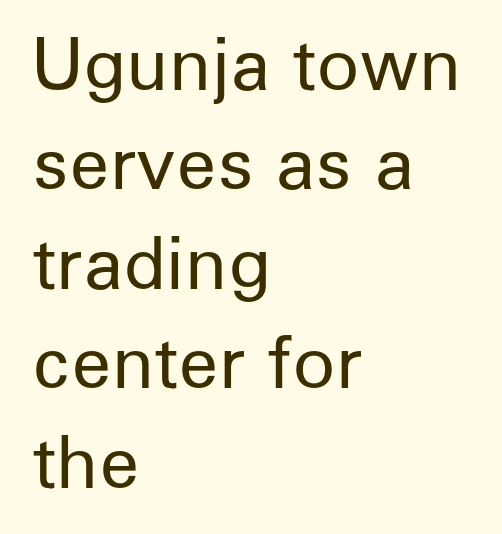
The paragraph has a hard left edge and a soft right edge. Weight: regular or lighter. The lines sit at an ordinary, default distance from one another. The letters stand straight up with perfectly vertical stems. The foot of each line stays bare and open.
